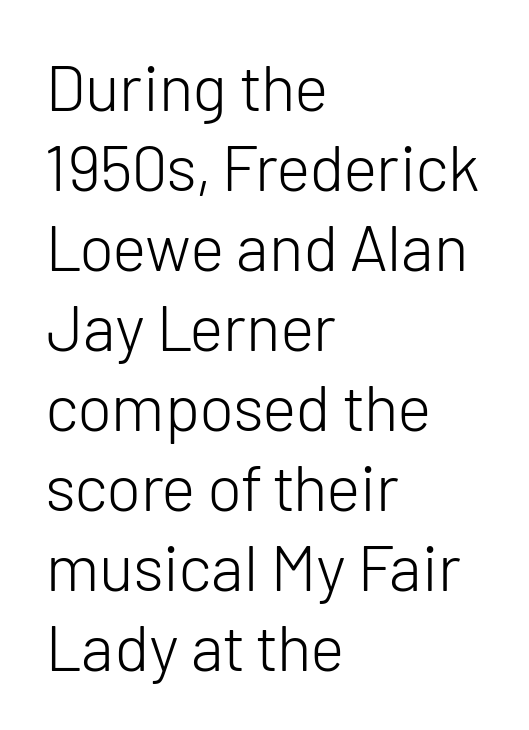
{"serif": "no", "italic": "no", "bold": "no", "weight": "light", "width": "normal", "stroke_contrast": "low", "x_height": "medium", "monospaced": "no", "underline": "no", "align": "left", "line_spacing_ratio": 1.23, "letter_spacing": "normal", "letter_spacing_em": 0.0, "glyph_px": 65}
